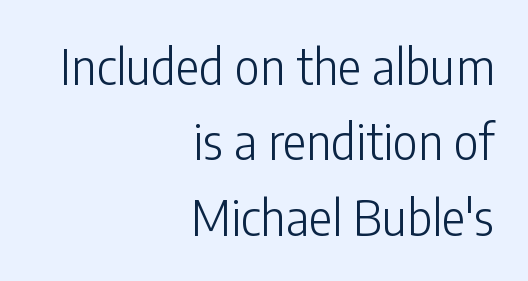
Counters stay open thanks to moderate or lighter strokes. How are the letters spaced? Ordinarily, with no added tracking. Regular leading. Descenders hang freely into open space. Spacing verdict: proportional, widths tailored to each character. Line endings align vertically; line beginnings do not.
